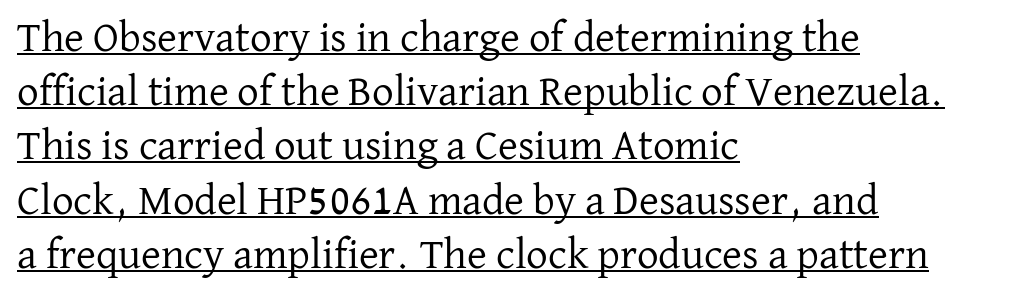
The image shows 43 px regular-weight serif type, upright; set left-aligned, normal line spacing (1.26x), normal letter spacing, underlined; low stroke contrast and a medium x-height.
